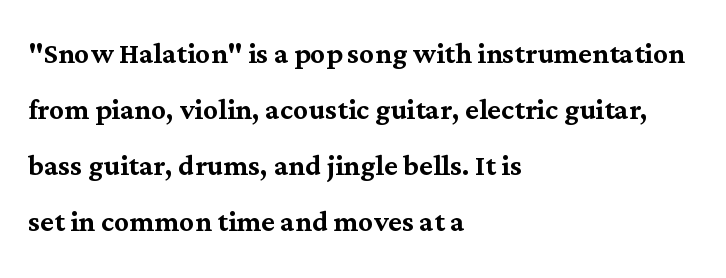
Q: Is the text italic (slanted)? A: No, it is upright.
Q: Is the typeface a serif or a sans-serif typeface? A: Serif.
Q: Is the text underlined? A: No.
Q: How is the paragraph aligned? A: Left-aligned.
Q: Is the spacing between letters normal or unusually wide? A: Normal.
Q: Is the spacing between lines tight, normal or loose? A: Normal.
Q: Width (condensed, normal, or wide)? A: Normal.
Q: Stroke contrast? A: Medium.
Q: x-height? A: Medium.
Q: Monospaced? A: No.
